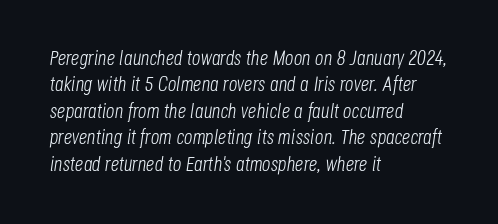
The image shows 21 px text type, italic (leaning right); set left-aligned, normal line spacing (1.26x), normal letter spacing, not underlined.
